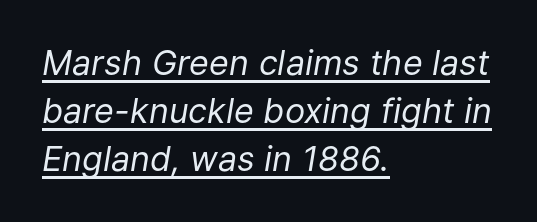
{"italic": "yes", "lean": "right", "slant_degrees": 9, "bold": "no", "weight": "regular", "width": "normal", "stroke_contrast": "low", "x_height": "medium", "monospaced": "no", "underline": "yes", "align": "left", "line_spacing": "normal", "line_spacing_ratio": 1.41, "letter_spacing": "normal", "letter_spacing_em": 0.0, "glyph_px": 34}
